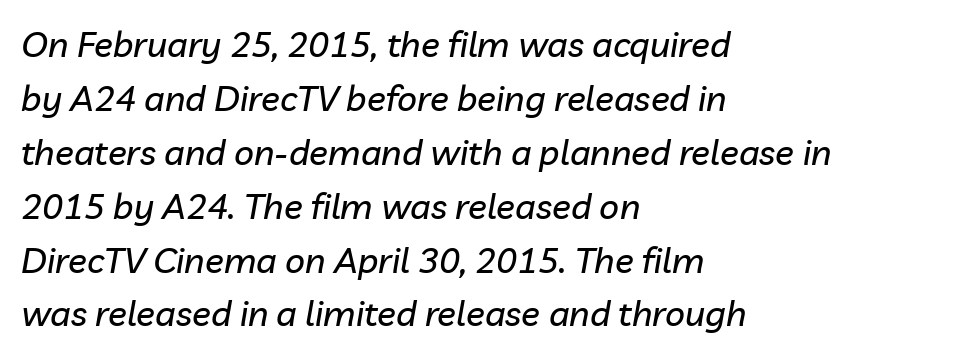
{"italic": "yes", "lean": "right", "slant_degrees": 10, "width": "normal", "stroke_contrast": "low", "x_height": "medium", "monospaced": "no", "underline": "no", "align": "left", "line_spacing": "normal", "line_spacing_ratio": 1.54, "letter_spacing": "normal", "letter_spacing_em": 0.0, "glyph_px": 35}
